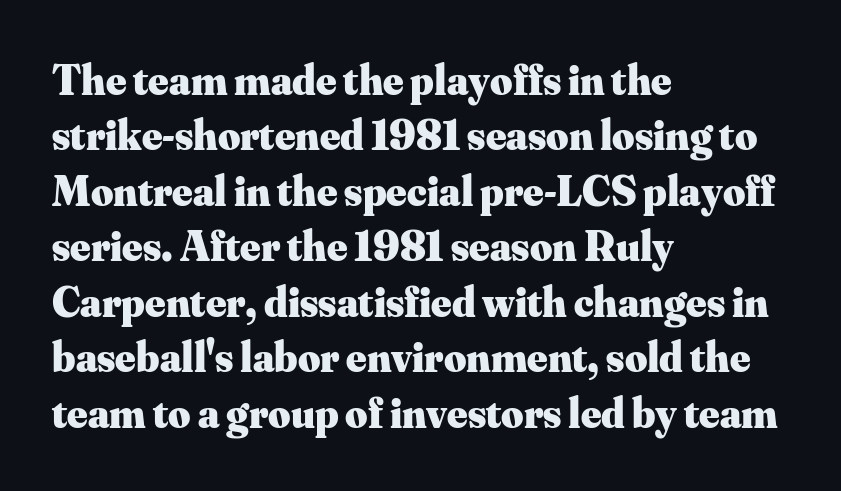
Q: Is the text bold? A: Yes.
Q: Is the text italic (slanted)? A: No, it is upright.
Q: Is the typeface a serif or a sans-serif typeface? A: Serif.
Q: Is the text underlined? A: No.
Q: How is the paragraph aligned? A: Left-aligned.
Q: Is the spacing between letters normal or unusually wide? A: Normal.
Q: Is the spacing between lines tight, normal or loose? A: Normal.
Q: Width (condensed, normal, or wide)? A: Normal.
Q: Stroke contrast? A: Medium.
Q: x-height? A: Small.
Q: Monospaced? A: No.
